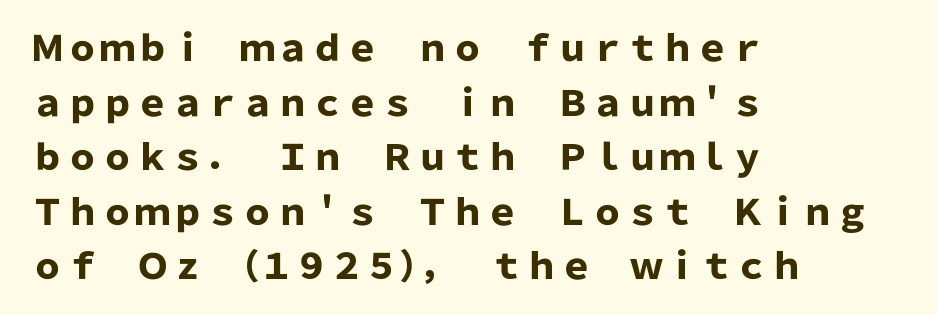
Q: Is the text bold? A: Yes.
Q: Is the text italic (slanted)? A: No, it is upright.
Q: Is the typeface a serif or a sans-serif typeface? A: Sans-serif.
Q: Is the text underlined? A: No.
Q: How is the paragraph aligned? A: Left-aligned.
Q: Is the spacing between letters normal or unusually wide? A: Normal.
Q: Is the spacing between lines tight, normal or loose? A: Normal.
Q: Width (condensed, normal, or wide)? A: Normal.
Q: Stroke contrast? A: Low.
Q: x-height? A: Medium.
Q: Monospaced? A: No.
